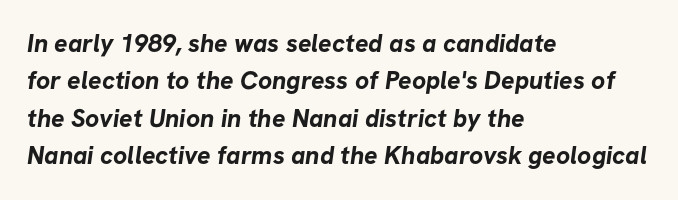
The image shows 25 px bold type; set left-aligned, normal line spacing (1.5x), normal letter spacing, not underlined.
